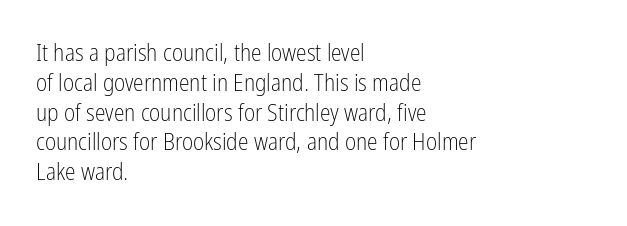
{"italic": "no", "bold": "no", "underline": "no", "align": "left", "line_spacing_ratio": 1.24, "letter_spacing": "normal", "letter_spacing_em": 0.0, "glyph_px": 24}
